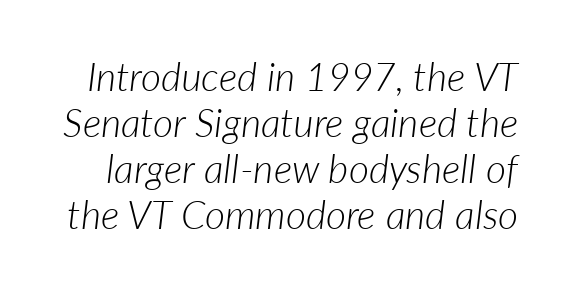
The space beneath each line is pristine and unruled. Italic? Definitely — the glyphs are oblique. Look at the tracking — it's just the regular setting, nothing added. A typesetter would call this proportional, since set widths differ per character. The strokes carry an ordinary text weight at most.
